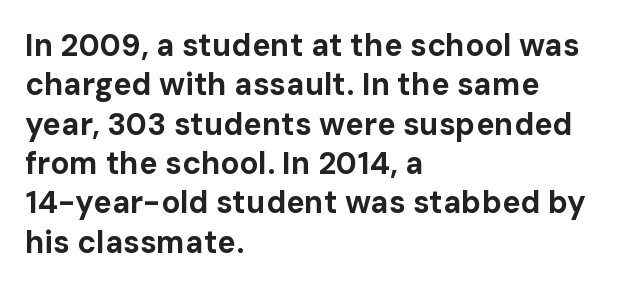
{"serif": "no", "italic": "no", "bold": "yes", "weight": "bold", "width": "normal", "stroke_contrast": "low", "x_height": "medium", "monospaced": "no", "underline": "no", "align": "left", "line_spacing": "normal", "line_spacing_ratio": 1.27, "letter_spacing": "normal", "letter_spacing_em": 0.0, "glyph_px": 31}
